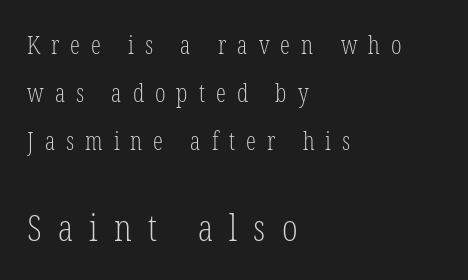
{"serif": "yes", "italic": "no", "bold": "no", "weight": "light", "width": "condensed", "stroke_contrast": "low", "x_height": "medium", "monospaced": "no", "underline": "no", "align": "left", "line_spacing": "loose", "line_spacing_ratio": 1.93, "letter_spacing": "wide", "letter_spacing_em": 0.44, "larger_block": "second", "size_ratio": 1.48, "glyph_px": 37}
